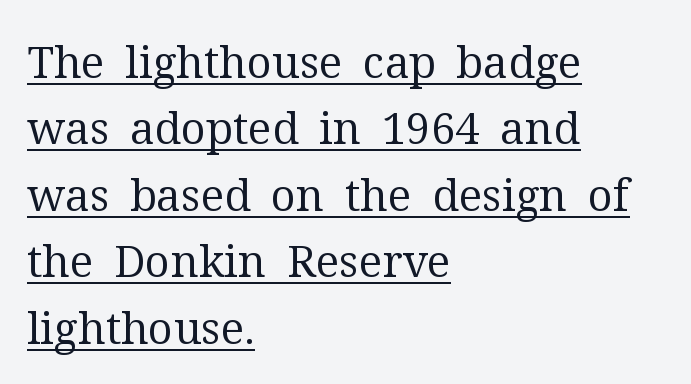
Are there feet on the stems? There are — it's a serif. A typesetter would call this proportional, since set widths differ per character. Underline: present. The tracking reads as untouched default to a designer's eye. The passage shown is not bold in any degree. The passage is arranged the way most books set body copy — flush left.
